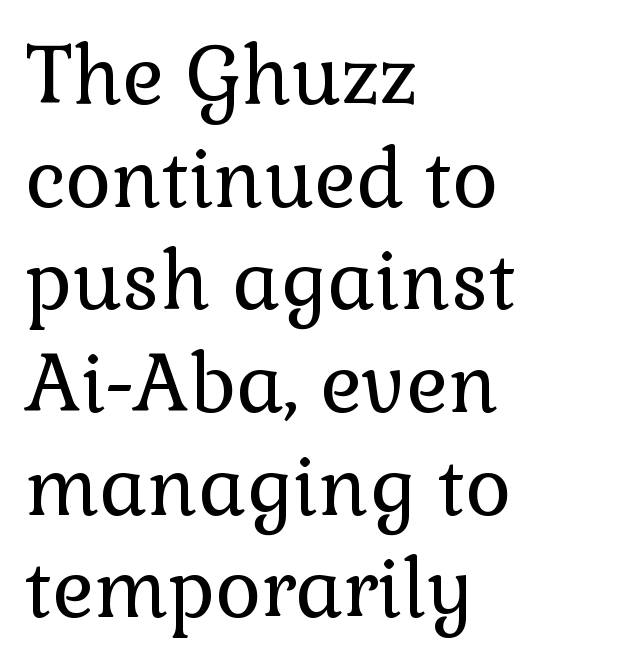
Compared with typical paragraphs, the rows here are spaced about the same. This sample uses a serif face. The characters are drawn with everyday or finer stroke widths. The glyphs are unaccompanied by any horizontal stroke below them. Proportional: the letters do not fall into vertical columns. Each line starts at the same left margin while the right side varies.
